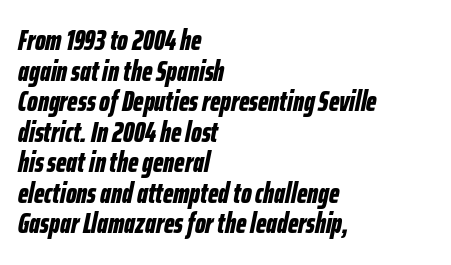
The image shows 28 px bold, condensed type, italic (leaning right); set left-aligned, tight line spacing (1.09x), normal letter spacing, not underlined; low stroke contrast and a medium x-height.
